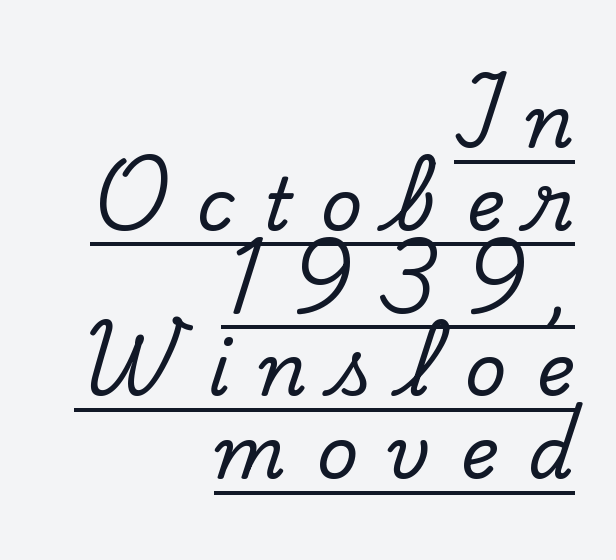
Visually the block forms a straight wall on the right and a jagged coastline on the left. These lines have a slow, spaced-out rhythm from letter to letter. The leading is snug, giving the passage a crowded texture. To sum up the face: it has serifs. A typesetter would call this proportional, since set widths differ per character.
